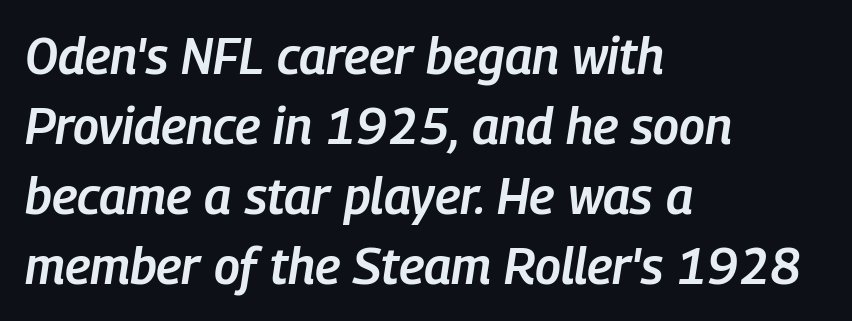
Q: Is the text bold? A: Semi-bold.
Q: Is the text italic (slanted)? A: Yes, it leans right by about 9 degrees.
Q: Is the text underlined? A: No.
Q: How is the paragraph aligned? A: Left-aligned.
Q: Is the spacing between letters normal or unusually wide? A: Normal.
Q: Is the spacing between lines tight, normal or loose? A: Normal.
Q: Width (condensed, normal, or wide)? A: Condensed.
Q: Stroke contrast? A: Low.
Q: x-height? A: Medium.
Q: Monospaced? A: No.
